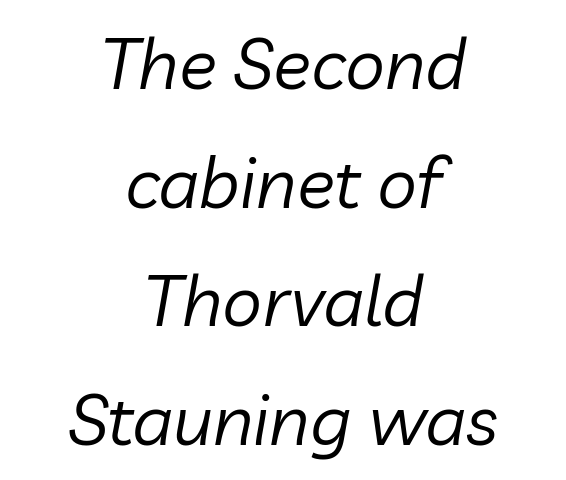
Q: Is the text bold? A: No.
Q: Is the text italic (slanted)? A: Yes, it leans right by about 10 degrees.
Q: Is the text underlined? A: No.
Q: How is the paragraph aligned? A: Centered.
Q: Is the spacing between letters normal or unusually wide? A: Normal.
Q: Is the spacing between lines tight, normal or loose? A: Normal.
Q: Width (condensed, normal, or wide)? A: Normal.
Q: Stroke contrast? A: Low.
Q: x-height? A: Medium.
Q: Monospaced? A: No.
